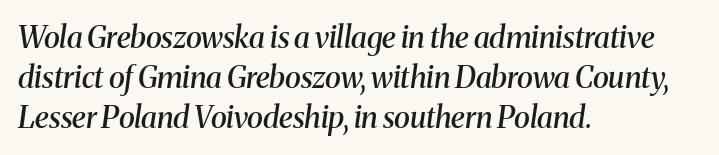
The image shows 30 px semibold serif type, italic (leaning right); set left-aligned, normal line spacing (1.33x), normal letter spacing, not underlined; medium stroke contrast and a medium x-height.
